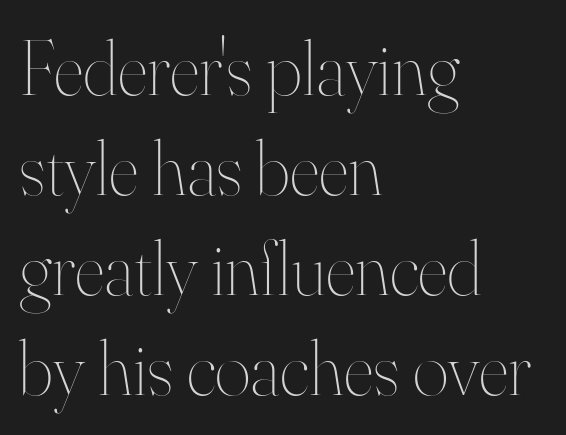
{"italic": "no", "bold": "no", "weight": "thin", "width": "normal", "stroke_contrast": "high", "x_height": "small", "monospaced": "no", "underline": "no", "align": "left", "line_spacing": "normal", "line_spacing_ratio": 1.3, "letter_spacing": "normal", "letter_spacing_em": 0.0, "glyph_px": 77}
